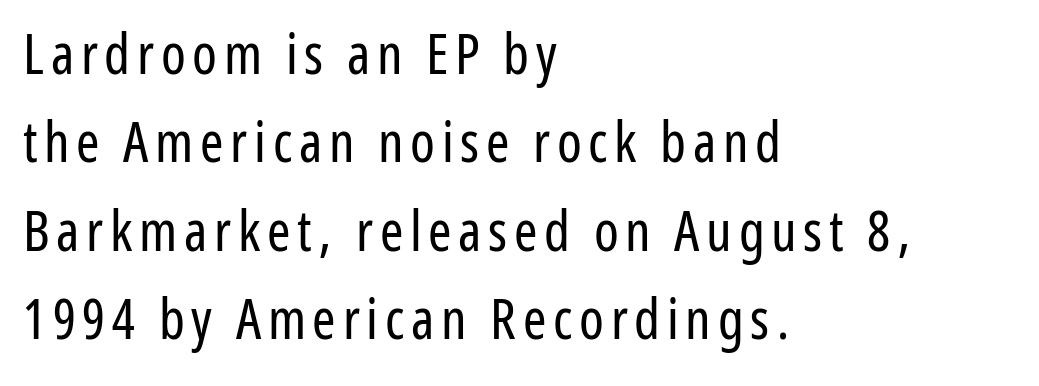
{"serif": "no", "italic": "no", "bold": "no", "weight": "regular", "width": "condensed", "stroke_contrast": "low", "x_height": "medium", "monospaced": "no", "underline": "no", "align": "left", "line_spacing": "normal", "line_spacing_ratio": 1.58, "glyph_px": 56}
